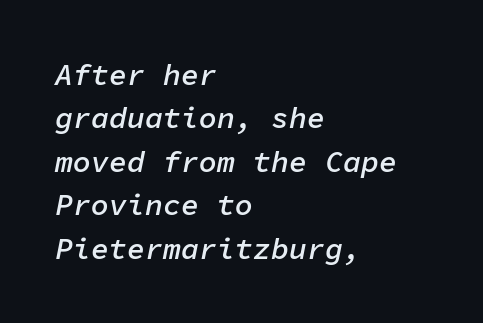
This is the in-between weight designers call semibold or demi. You could count columns in this text — the font is strictly monospaced. Does the copy run flush right? No — it runs flush left. An italicized treatment has been applied to the whole sample. Honestly, there is no underline to notice here at all. Regular leading.
